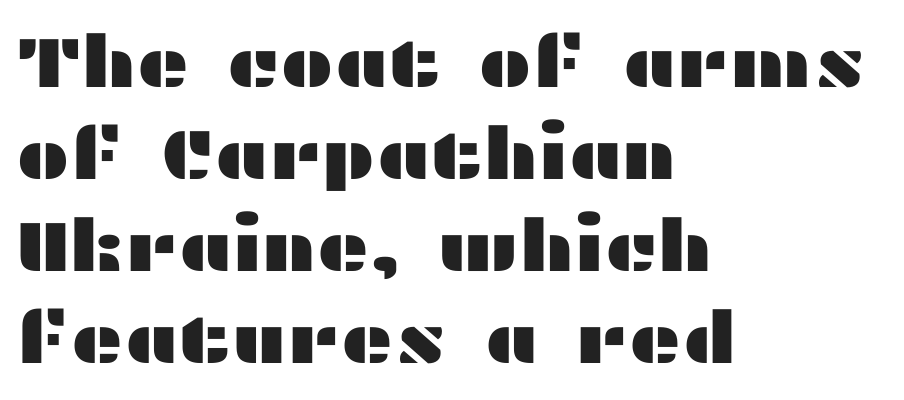
Quick note: not italic, upright. Check under the words: just untouched page. This rendering employs a face without finishing strokes, i.e., a sans-serif. This rendering leaves character spacing at its baseline value.
